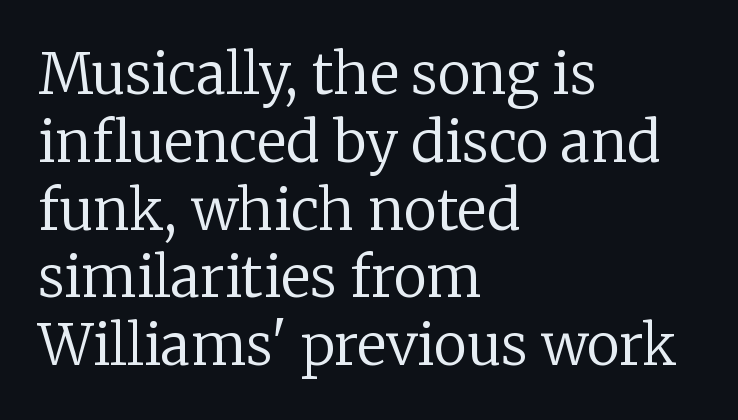
The image shows 56 px regular-weight serif type, upright; set left-aligned, line spacing 1.21x, normal letter spacing, not underlined; low stroke contrast and a medium x-height.
